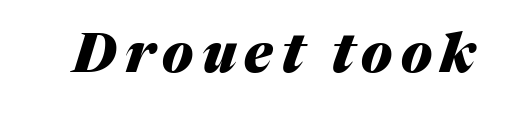
Q: Is the text bold? A: Yes.
Q: Is the text italic (slanted)? A: Yes, it leans right by about 17 degrees.
Q: Is the text underlined? A: No.
Q: Width (condensed, normal, or wide)? A: Normal.
Q: Stroke contrast? A: Medium.
Q: x-height? A: Medium.
Q: Monospaced? A: No.
